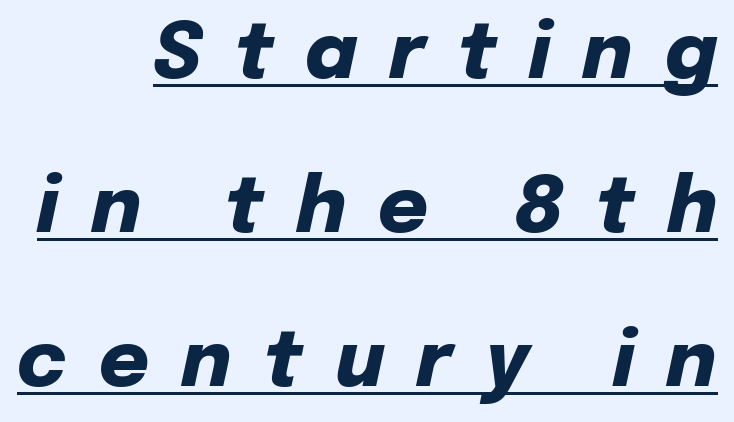
Q: Is the text bold? A: Yes.
Q: Is the text italic (slanted)? A: Yes, it leans right by about 12 degrees.
Q: Is the text underlined? A: Yes.
Q: How is the paragraph aligned? A: Right-aligned.
Q: Is the spacing between letters normal or unusually wide? A: Unusually wide.
Q: Is the spacing between lines tight, normal or loose? A: Loose.
Q: Width (condensed, normal, or wide)? A: Normal.
Q: Stroke contrast? A: Low.
Q: x-height? A: Medium.
Q: Monospaced? A: No.
